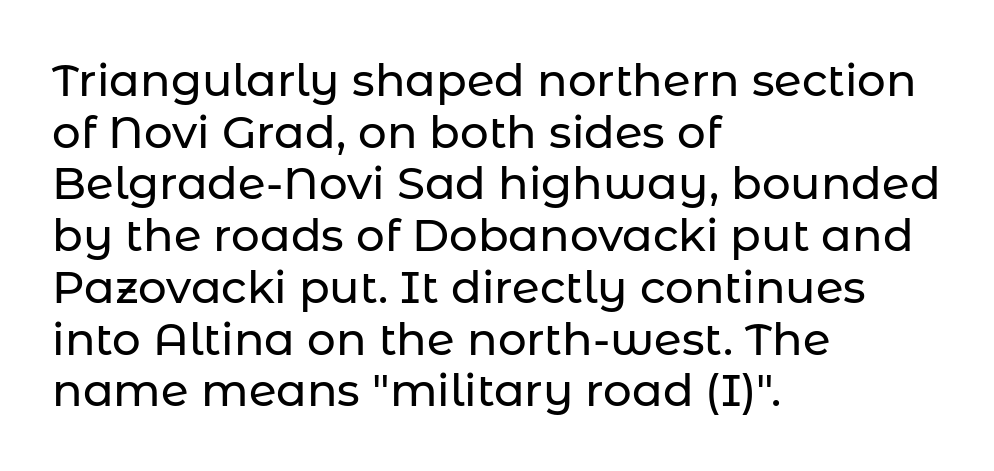
Do the characters align in a grid? No, the font is proportional. This block would grow much taller if given ordinary leading; it's compressed now. Teacher's note: observe the even left margin — that is flush-left alignment. No extra tracking has been applied to these lines. The text was rendered using a sans face with plain stroke endings. Do the letters lean? They stand straight.
